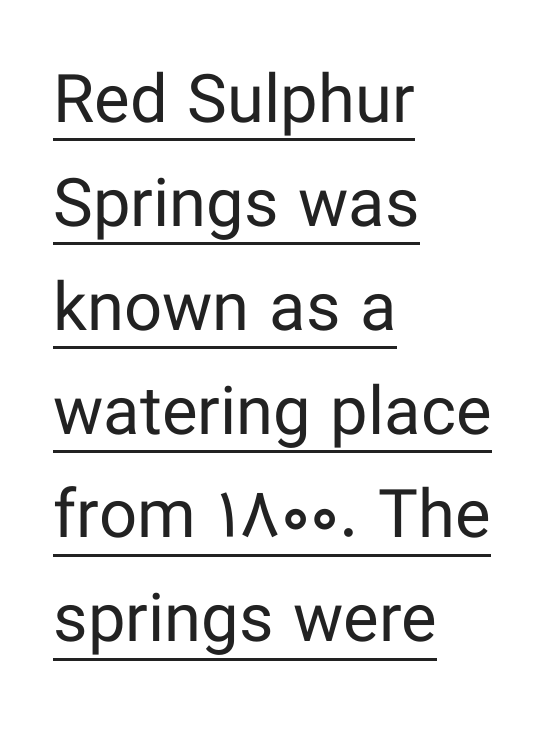
{"serif": "no", "italic": "no", "bold": "no", "weight": "regular", "width": "normal", "stroke_contrast": "low", "x_height": "medium", "monospaced": "no", "underline": "yes", "align": "left", "line_spacing": "normal", "line_spacing_ratio": 1.55, "letter_spacing": "normal", "letter_spacing_em": 0.0, "glyph_px": 67}
